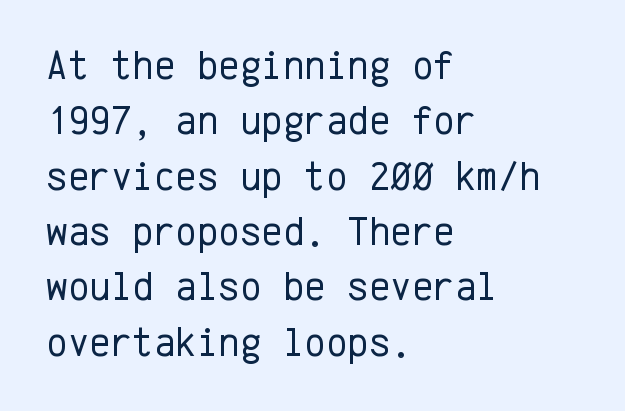
Classification — sans serif. Students, observe: this is what conventionally led text looks like. No italicization has been applied; the sample stays upright. Reading down the block, your eye returns to a fixed left position each line. Descender tails drop into unmarked territory.
